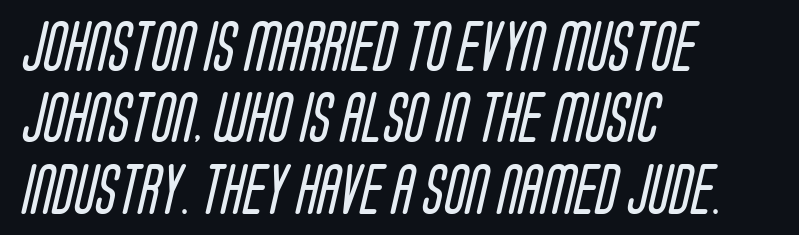
This sample has the flowing, uneven cadence of proportional lettering. Regarding serifs, this sample does without them. The compositor pushed each line to the left boundary. Is this a heavy cut? Hardly; it is regular or lighter. The rendering uses a moderate line-height, typical for paragraphs. There is no visible air inserted between adjacent glyphs.
